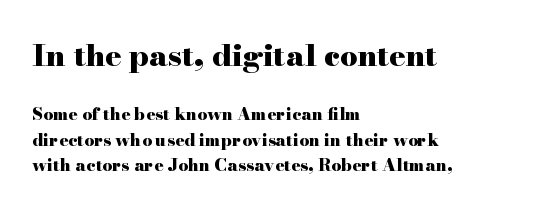
Q: Is the text bold? A: Yes.
Q: Is the text italic (slanted)? A: No, it is upright.
Q: Is the typeface a serif or a sans-serif typeface? A: Serif.
Q: Is the text underlined? A: No.
Q: How is the paragraph aligned? A: Left-aligned.
Q: Is the spacing between letters normal or unusually wide? A: Normal.
Q: Is the spacing between lines tight, normal or loose? A: Normal.
Q: Which block of text is set in a larger size, the first (top) or the second (bottom)? A: The first (top) one.
Q: Width (condensed, normal, or wide)? A: Wide.
Q: Stroke contrast? A: High.
Q: x-height? A: Small.
Q: Monospaced? A: No.
